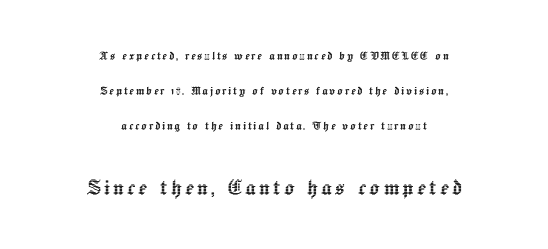
The image shows 26 px text type, upright; set centered, loose line spacing (2.5x), not underlined; the second (bottom) block is 1.86x larger.
